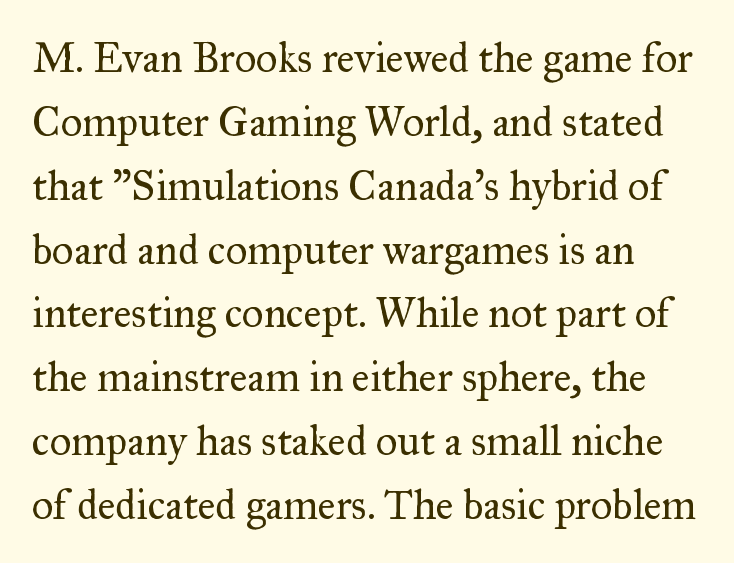
{"serif": "yes", "italic": "no", "bold": "no", "weight": "regular", "width": "normal", "stroke_contrast": "medium", "x_height": "small", "monospaced": "no", "underline": "no", "align": "left", "line_spacing": "normal", "line_spacing_ratio": 1.52, "letter_spacing": "normal", "letter_spacing_em": 0.0, "glyph_px": 42}
